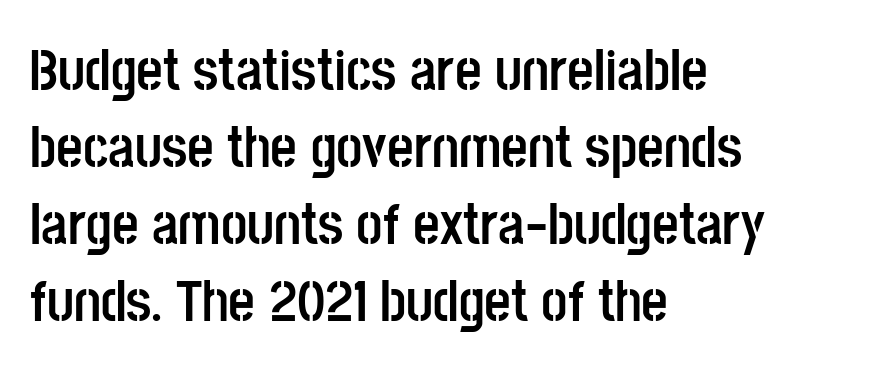
Regarding leading, the lines here are spaced in the standard way. Does extra space separate the letters? No, they use regular spacing. The text was rendered using a sans face with plain stroke endings. A student would call this left alignment; a typographer would say flush left, rag right. Quick note: not italic, upright.
